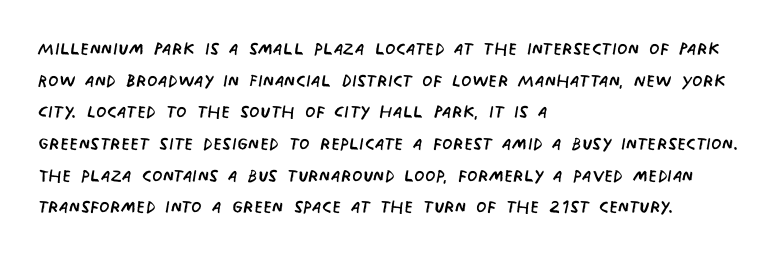
Q: Is the text bold? A: No.
Q: Is the text underlined? A: No.
Q: How is the paragraph aligned? A: Left-aligned.
Q: Is the spacing between letters normal or unusually wide? A: Normal.
Q: Is the spacing between lines tight, normal or loose? A: Normal.
